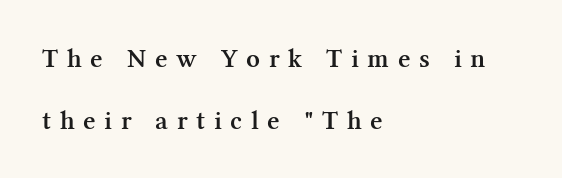
The letters stand straight up with perfectly vertical stems. The characters look somewhat weighty, a semibold short of true bold. Check the space under the baseline: it is left empty. Someone cranked the tracking dial way up on this one. The rag falls on the right side of this text block.
